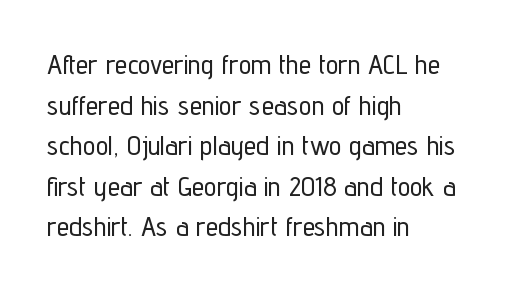
The image shows 28 px condensed sans-serif type, upright; set left-aligned, normal line spacing (1.45x), normal letter spacing, not underlined; low stroke contrast and a medium x-height.
